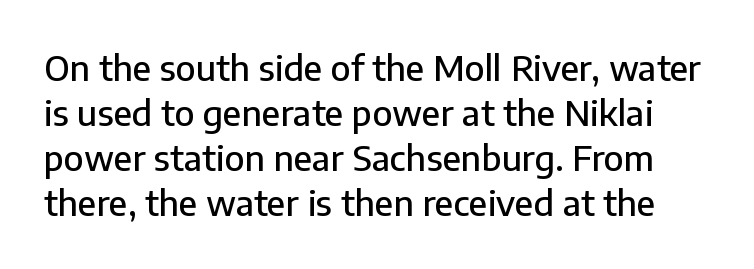
Default kerning and tracking; the words read as compact shapes. The designer went with a sans here, leaving each stem footless. Rendered with straight, roman letterforms. Decoration check: the copy has no underline. This block has exactly the height ordinary leading produces.
